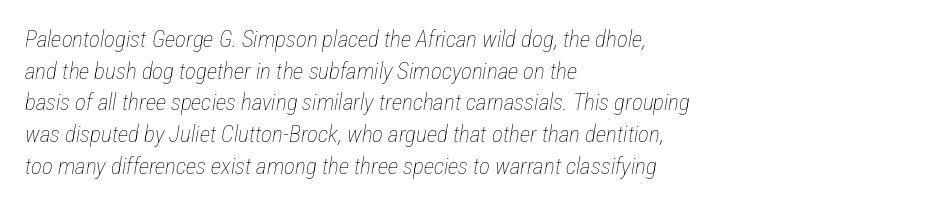
Emphasis-style slanted type is in use. Each line starts at the same left margin while the right side varies. Words float on clear page, feet unadorned. The block of text has a typical density, with ordinary space between rows. The horizontal fit of the characters is conventional and even. Stem width sits at or under what a default text font uses.
